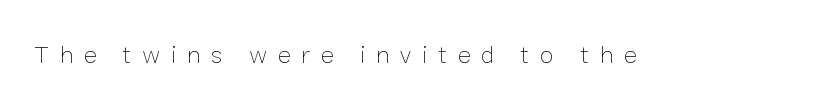
Plain, unruled lines of type. Upright lettering throughout. Compared with a typical body face, this is equally light or lighter still. Characters follow at a spacing far wider than the type designer built in.
